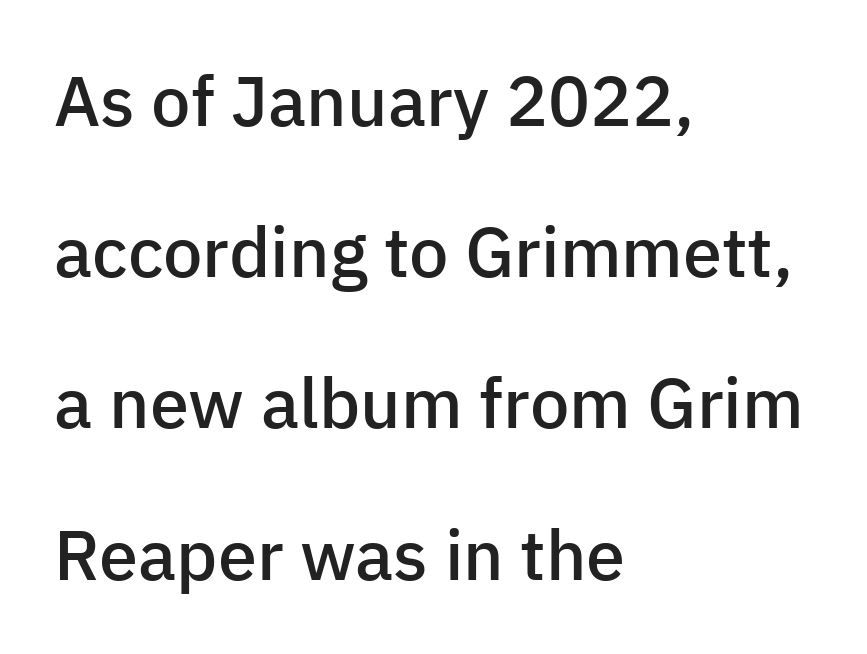
The space between consecutive lines is lavish. Anything drawn beneath the words? Only blank space. Typeset ragged right — the left edge is the straight one. A typesetter would call this zero additional tracking.
